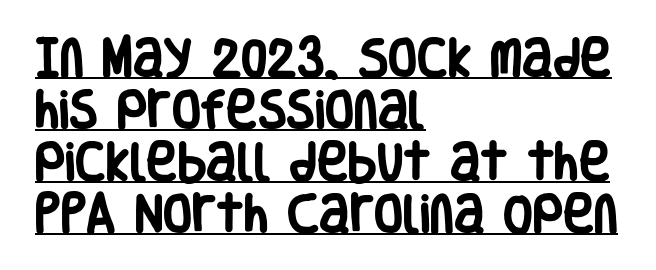
{"serif": "no", "italic": "no", "bold": "yes", "weight": "heavy", "width": "condensed", "stroke_contrast": "low", "x_height": "large", "monospaced": "no", "underline": "yes", "align": "left", "line_spacing_ratio": 1.24, "letter_spacing": "normal", "letter_spacing_em": 0.0, "glyph_px": 42}
